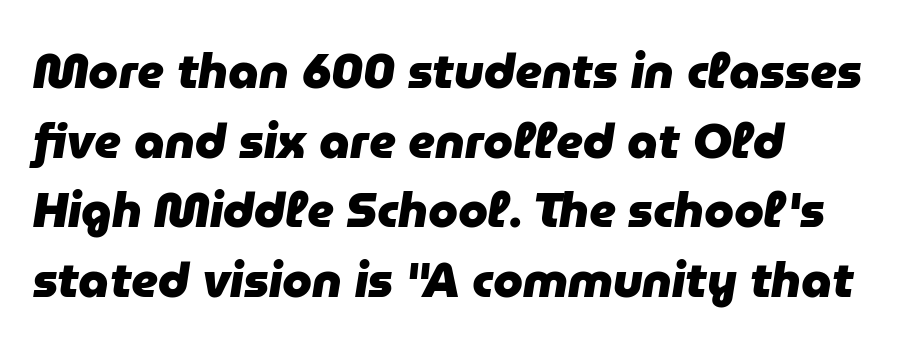
The image shows 48 px heavy type, italic (leaning right); set left-aligned, normal line spacing (1.45x), normal letter spacing, not underlined; low stroke contrast and a medium x-height.
